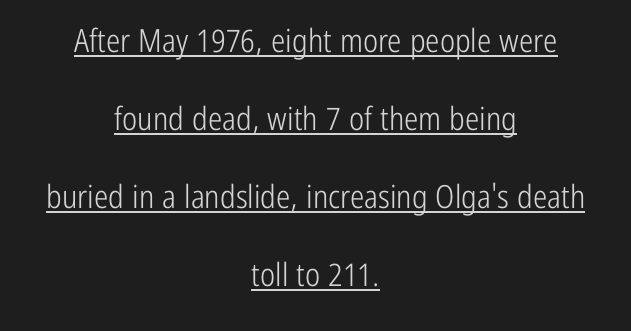
The face used here is proportionally spaced, like ordinary book or web type. Vertical stems look standard width or narrower in stroke. The letters carry no serifs — their stems end cleanly without finishing strokes. The typesetter chose a symmetrical, centered arrangement here.
